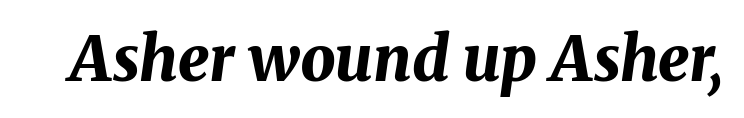
{"italic": "yes", "lean": "right", "slant_degrees": 8, "bold": "yes", "weight": "bold", "width": "normal", "stroke_contrast": "medium", "x_height": "medium", "monospaced": "no", "underline": "no", "letter_spacing": "normal", "letter_spacing_em": 0.0, "glyph_px": 62}
